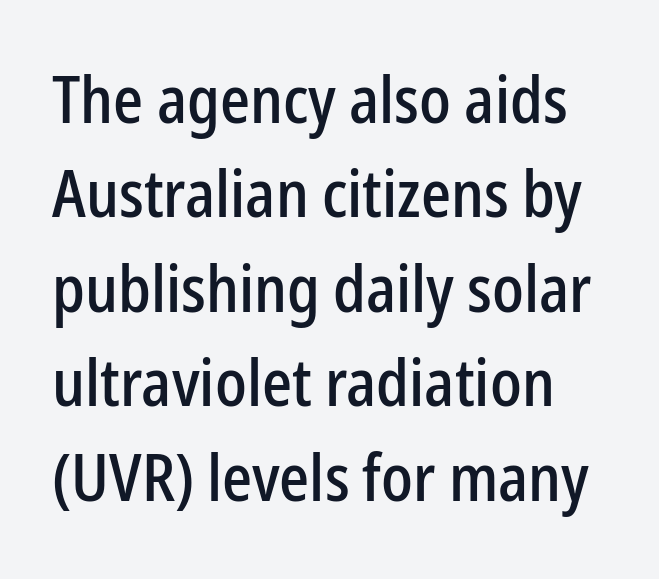
{"serif": "no", "italic": "no", "width": "condensed", "stroke_contrast": "low", "x_height": "medium", "monospaced": "no", "underline": "no", "line_spacing": "normal", "line_spacing_ratio": 1.43, "letter_spacing": "normal", "letter_spacing_em": 0.0, "glyph_px": 66}
